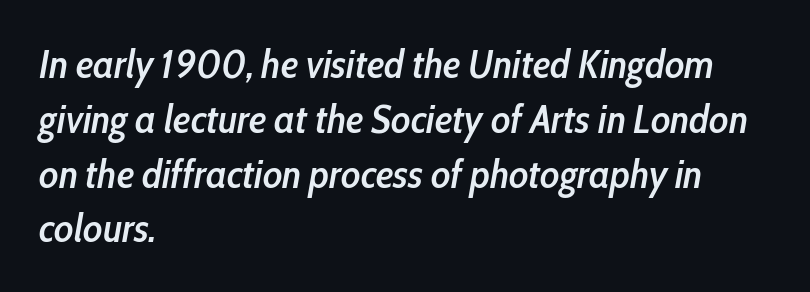
The image shows 40 px semibold, condensed type, italic (leaning right); set left-aligned, normal line spacing (1.37x), normal letter spacing, not underlined; low stroke contrast and a medium x-height.
